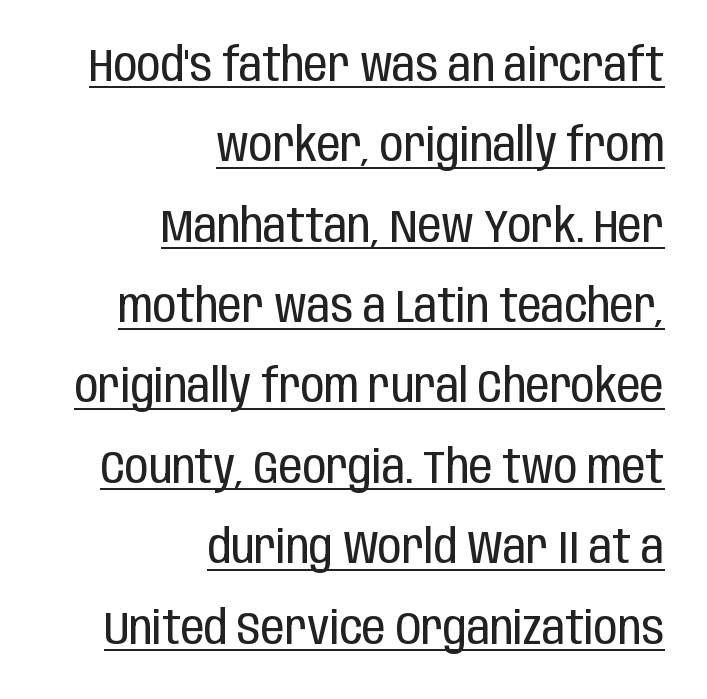
Q: Is the text bold? A: No.
Q: Is the text italic (slanted)? A: No, it is upright.
Q: Is the typeface a serif or a sans-serif typeface? A: Sans-serif.
Q: Is the text underlined? A: Yes.
Q: How is the paragraph aligned? A: Right-aligned.
Q: Is the spacing between letters normal or unusually wide? A: Normal.
Q: Width (condensed, normal, or wide)? A: Condensed.
Q: Stroke contrast? A: Low.
Q: x-height? A: Large.
Q: Monospaced? A: No.
